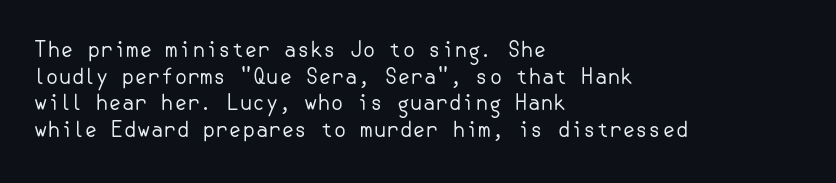
{"italic": "no", "bold": "no", "underline": "no", "align": "left", "line_spacing": "normal", "line_spacing_ratio": 1.27, "letter_spacing": "normal", "letter_spacing_em": 0.0, "glyph_px": 21}
